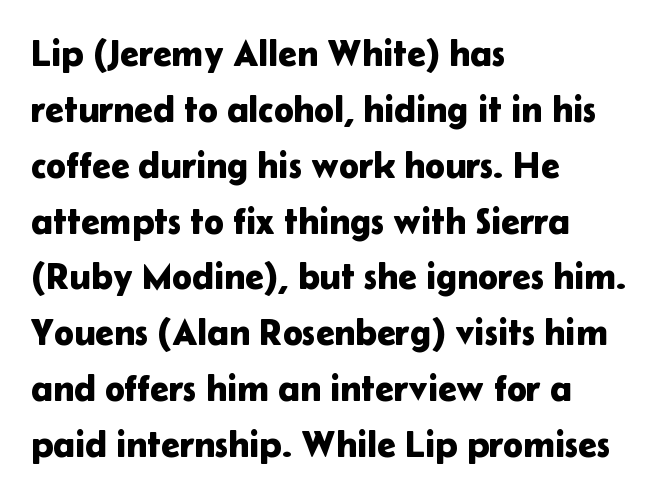
{"serif": "no", "italic": "no", "width": "normal", "stroke_contrast": "low", "x_height": "medium", "monospaced": "no", "underline": "no", "align": "left", "line_spacing": "normal", "line_spacing_ratio": 1.51, "letter_spacing": "normal", "letter_spacing_em": 0.0, "glyph_px": 37}
